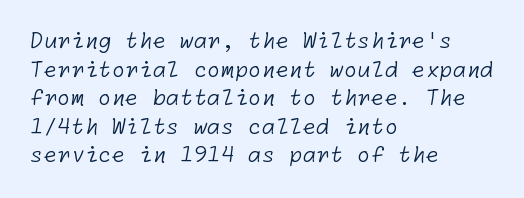
The image shows 22 px text type; set left-aligned, normal line spacing (1.3x), normal letter spacing, not underlined.
